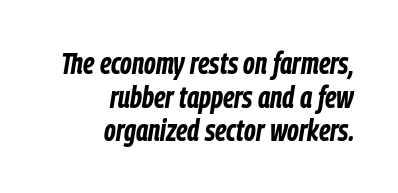
{"italic": "yes", "lean": "right", "slant_degrees": 9, "bold": "yes", "weight": "bold", "width": "condensed", "stroke_contrast": "low", "x_height": "medium", "monospaced": "no", "underline": "no", "align": "right", "line_spacing": "tight", "line_spacing_ratio": 1.12, "letter_spacing": "normal", "letter_spacing_em": 0.0, "glyph_px": 30}
